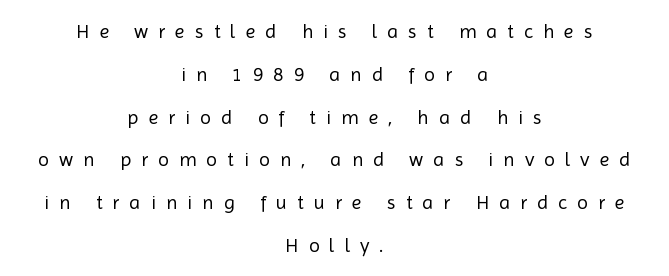
{"italic": "no", "bold": "no", "underline": "no", "align": "center", "line_spacing": "loose", "line_spacing_ratio": 2.14, "letter_spacing": "wide", "letter_spacing_em": 0.5, "glyph_px": 20}
